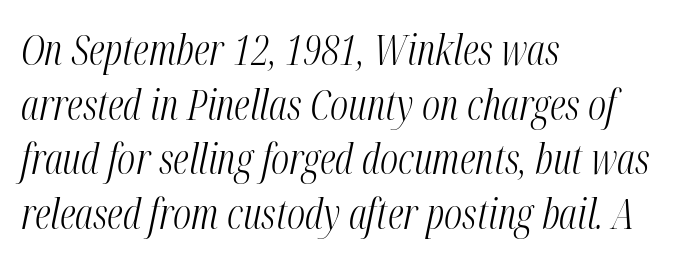
Q: Is the text bold? A: No.
Q: Is the text italic (slanted)? A: Yes, it leans right by about 12 degrees.
Q: Is the text underlined? A: No.
Q: How is the paragraph aligned? A: Left-aligned.
Q: Is the spacing between letters normal or unusually wide? A: Normal.
Q: Is the spacing between lines tight, normal or loose? A: Normal.
Q: Width (condensed, normal, or wide)? A: Condensed.
Q: Stroke contrast? A: Medium.
Q: x-height? A: Medium.
Q: Monospaced? A: No.
